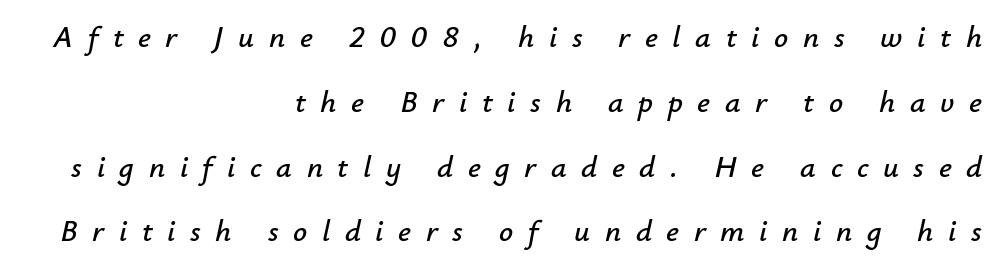
{"italic": "yes", "lean": "right", "slant_degrees": 12, "width": "normal", "stroke_contrast": "low", "x_height": "small", "monospaced": "no", "underline": "no", "align": "right", "line_spacing": "loose", "line_spacing_ratio": 2.09, "letter_spacing": "wide", "letter_spacing_em": 0.47, "glyph_px": 31}
